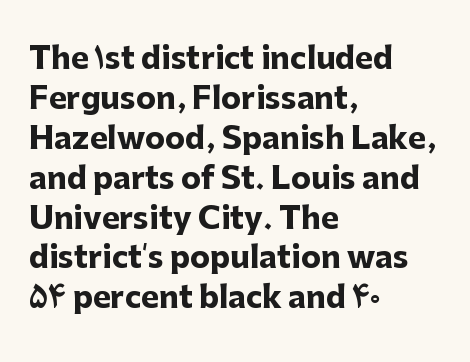
{"serif": "no", "italic": "no", "bold": "yes", "weight": "heavy", "width": "normal", "stroke_contrast": "low", "x_height": "medium", "monospaced": "no", "underline": "no", "align": "left", "line_spacing": "normal", "line_spacing_ratio": 1.33, "letter_spacing": "normal", "letter_spacing_em": 0.0, "glyph_px": 30}
